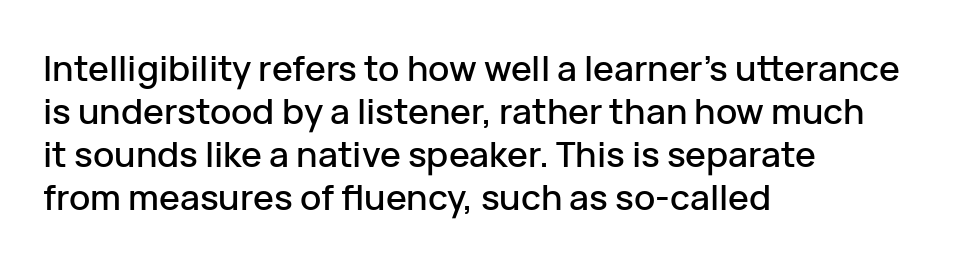
Q: Is the text italic (slanted)? A: No, it is upright.
Q: Is the typeface a serif or a sans-serif typeface? A: Sans-serif.
Q: Is the text underlined? A: No.
Q: How is the paragraph aligned? A: Left-aligned.
Q: Is the spacing between letters normal or unusually wide? A: Normal.
Q: Width (condensed, normal, or wide)? A: Normal.
Q: Stroke contrast? A: Low.
Q: x-height? A: Medium.
Q: Monospaced? A: No.
